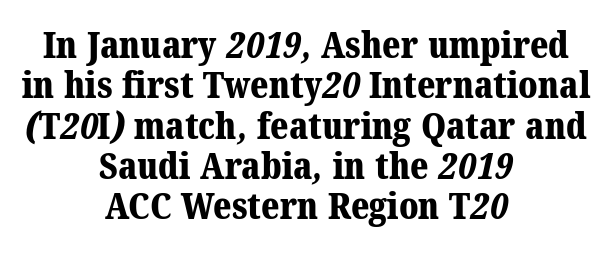
Q: Is the text bold? A: Yes.
Q: Is the typeface a serif or a sans-serif typeface? A: Serif.
Q: Is the text underlined? A: No.
Q: How is the paragraph aligned? A: Centered.
Q: Is the spacing between letters normal or unusually wide? A: Normal.
Q: Is the spacing between lines tight, normal or loose? A: Tight.
Q: Width (condensed, normal, or wide)? A: Normal.
Q: Stroke contrast? A: Medium.
Q: x-height? A: Medium.
Q: Monospaced? A: No.
